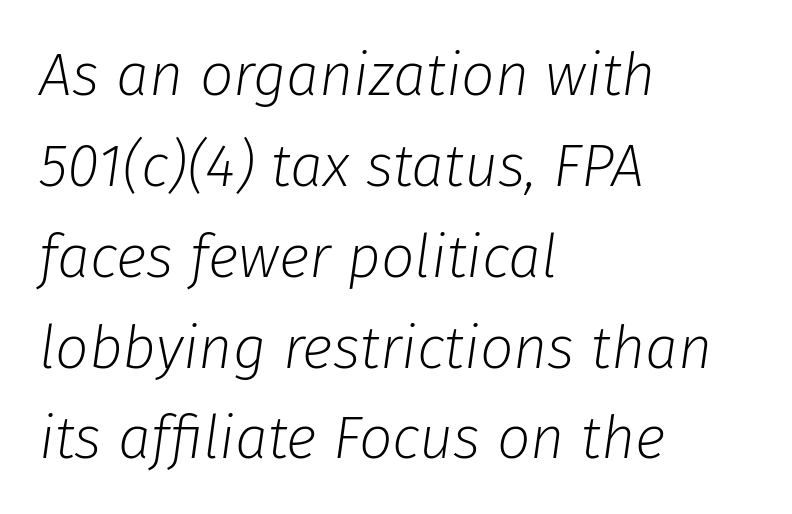
Counters stay open thanks to moderate or lighter strokes. Compared with typical body copy, the letter spacing here is the same. One-word summary of the alignment: left. Line spacing here is normal. Style check: oblique.
